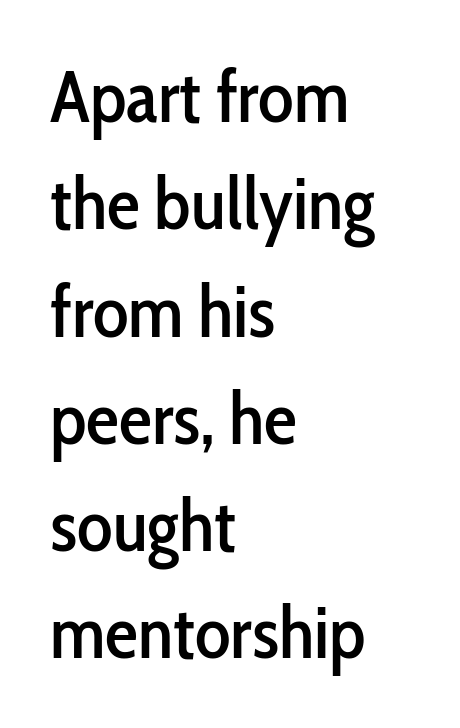
Nobody drew a line under any word here. It's the straight-up-and-down kind of type. This sample is left-justified, so line endings fall wherever the words run out. The type is set solid horizontally, with unmodified tracking. Leading matches the norm, producing a regular column. The passage shown is typeset with a sans-serif family.
